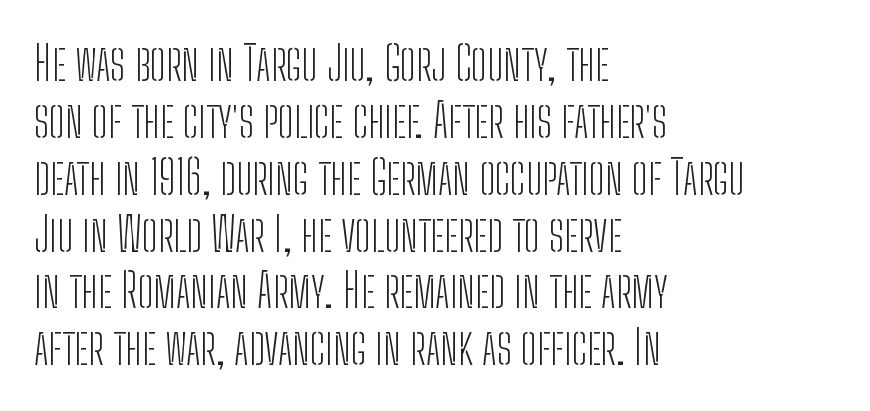
The image shows 47 px light, condensed sans-serif type, upright; set left-aligned, line spacing 1.21x, normal letter spacing, not underlined; low stroke contrast and a medium x-height.
